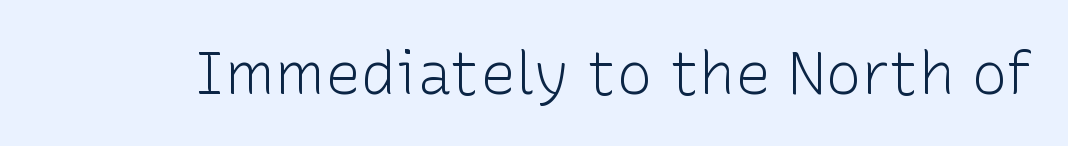
Q: Is the text bold? A: No.
Q: Is the text italic (slanted)? A: No, it is upright.
Q: Is the typeface a serif or a sans-serif typeface? A: Sans-serif.
Q: Is the text underlined? A: No.
Q: Is the spacing between letters normal or unusually wide? A: Normal.
Q: Width (condensed, normal, or wide)? A: Normal.
Q: Stroke contrast? A: Low.
Q: x-height? A: Medium.
Q: Monospaced? A: No.
